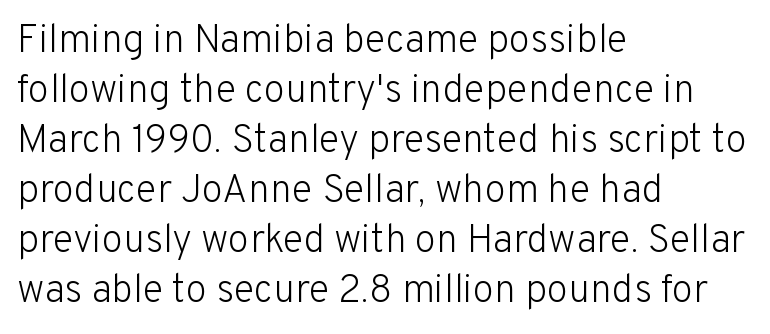
Q: Is the text bold? A: No.
Q: Is the text italic (slanted)? A: No, it is upright.
Q: Is the typeface a serif or a sans-serif typeface? A: Sans-serif.
Q: Is the text underlined? A: No.
Q: How is the paragraph aligned? A: Left-aligned.
Q: Is the spacing between letters normal or unusually wide? A: Normal.
Q: Is the spacing between lines tight, normal or loose? A: Normal.
Q: Width (condensed, normal, or wide)? A: Normal.
Q: Stroke contrast? A: Low.
Q: x-height? A: Medium.
Q: Monospaced? A: No.
